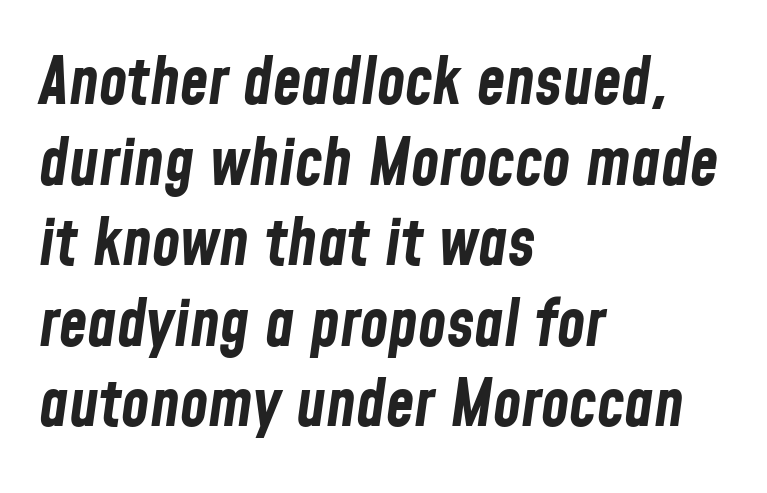
The image shows 65 px bold, condensed type, italic (leaning right); set left-aligned, line spacing 1.24x, normal letter spacing, not underlined; low stroke contrast and a medium x-height.
